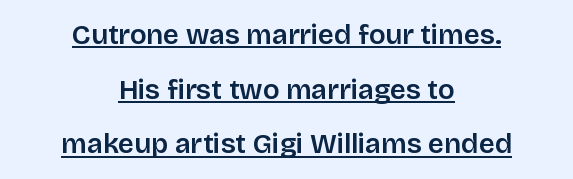
Q: Is the text bold? A: Semi-bold.
Q: Is the text italic (slanted)? A: No, it is upright.
Q: Is the typeface a serif or a sans-serif typeface? A: Sans-serif.
Q: Is the text underlined? A: Yes.
Q: How is the paragraph aligned? A: Centered.
Q: Is the spacing between letters normal or unusually wide? A: Normal.
Q: Is the spacing between lines tight, normal or loose? A: Loose.
Q: Width (condensed, normal, or wide)? A: Normal.
Q: Stroke contrast? A: Low.
Q: x-height? A: Large.
Q: Monospaced? A: No.
